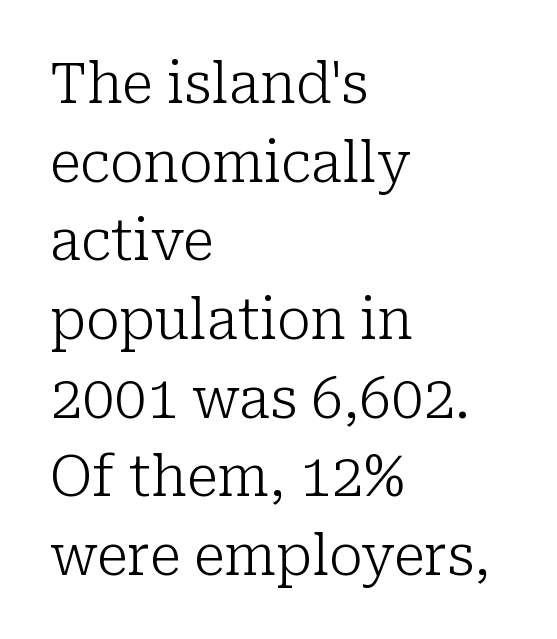
Q: Is the text bold? A: No.
Q: Is the text italic (slanted)? A: No, it is upright.
Q: Is the typeface a serif or a sans-serif typeface? A: Serif.
Q: Is the text underlined? A: No.
Q: How is the paragraph aligned? A: Left-aligned.
Q: Is the spacing between letters normal or unusually wide? A: Normal.
Q: Is the spacing between lines tight, normal or loose? A: Normal.
Q: Width (condensed, normal, or wide)? A: Normal.
Q: Stroke contrast? A: Low.
Q: x-height? A: Medium.
Q: Monospaced? A: No.
